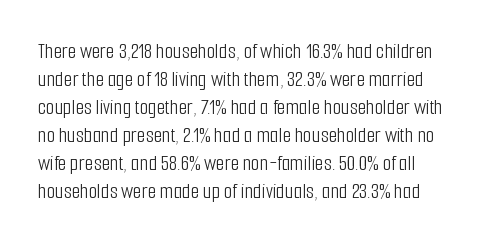
The image shows 22 px text type, upright; set normal line spacing (1.27x), normal letter spacing, not underlined.
